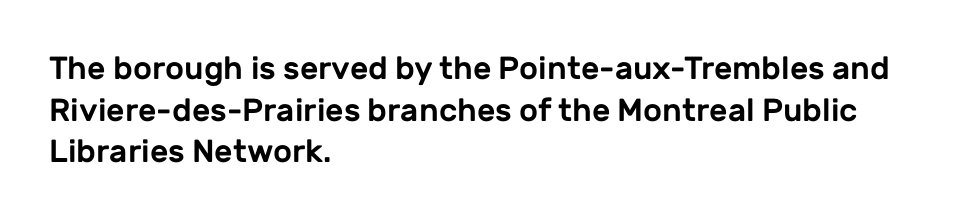
Q: Is the text italic (slanted)? A: No, it is upright.
Q: Is the typeface a serif or a sans-serif typeface? A: Sans-serif.
Q: Is the text underlined? A: No.
Q: How is the paragraph aligned? A: Left-aligned.
Q: Is the spacing between letters normal or unusually wide? A: Normal.
Q: Is the spacing between lines tight, normal or loose? A: Normal.
Q: Width (condensed, normal, or wide)? A: Normal.
Q: Stroke contrast? A: Low.
Q: x-height? A: Medium.
Q: Monospaced? A: No.
